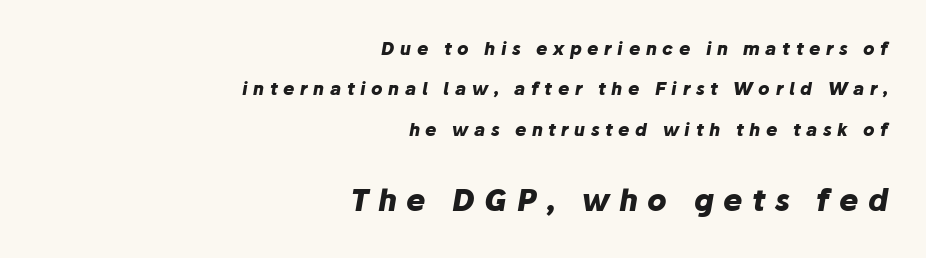
{"italic": "yes", "lean": "right", "slant_degrees": 10, "bold": "yes", "weight": "heavy", "width": "normal", "stroke_contrast": "low", "x_height": "medium", "monospaced": "no", "underline": "no", "align": "right", "line_spacing": "loose", "line_spacing_ratio": 2.37, "letter_spacing": "wide", "letter_spacing_em": 0.33, "larger_block": "second", "size_ratio": 1.71, "glyph_px": 29}
